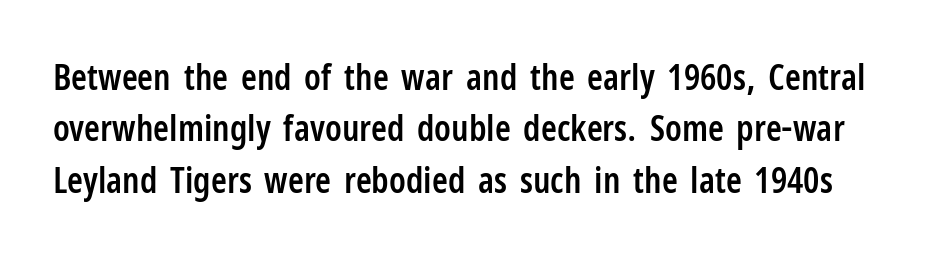
The image shows 36 px semibold, condensed sans-serif type, upright; set normal line spacing (1.43x), normal letter spacing, not underlined; low stroke contrast and a medium x-height.
